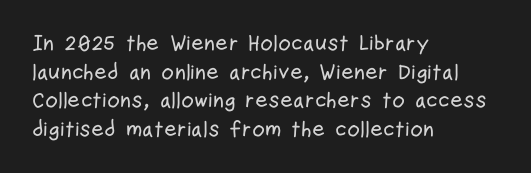
The image shows 22 px text type, upright; set left-aligned, normal line spacing (1.3x), normal letter spacing, not underlined.
